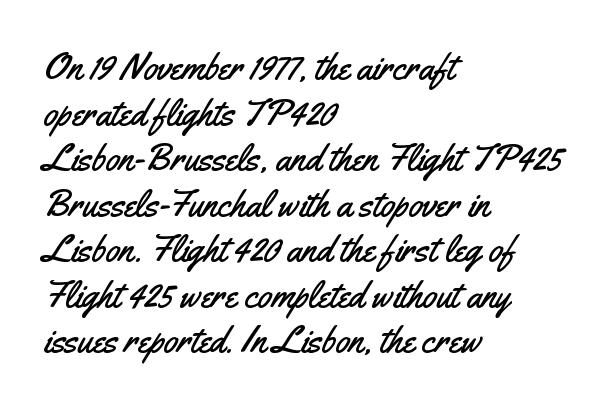
{"serif": "no", "width": "condensed", "stroke_contrast": "medium", "x_height": "small", "monospaced": "no", "underline": "no", "align": "left", "line_spacing_ratio": 1.23, "letter_spacing": "normal", "letter_spacing_em": 0.0, "glyph_px": 37}
